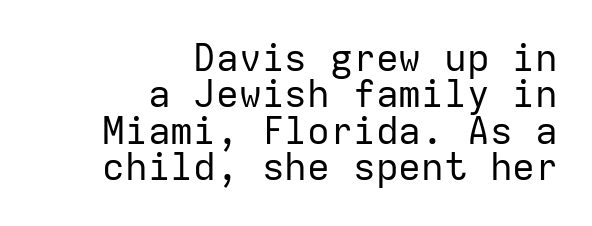
Words appear dense and cohesive because spacing is normal. The designer went with a sans here, leaving each stem footless. The face used here is monospaced, like something from a code editor. Rows of type sit shoulder to shoulder in the vertical direction. Posture: vertical.
